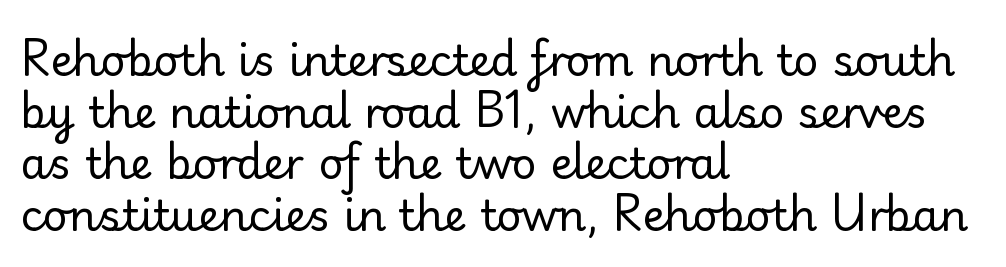
No chunkiness to these letters — they're not bold. The rendering shows plain stroke endings on the letterforms — a sans-serif design. Which margin do the lines hug? The left one — the right edge is uneven. Students, note that the glyphs here touch the page at normal intervals. Check under the words: just untouched page.
